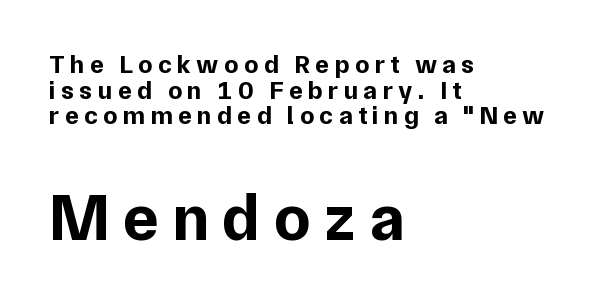
{"serif": "no", "italic": "no", "bold": "yes", "weight": "bold", "width": "normal", "stroke_contrast": "low", "x_height": "medium", "monospaced": "no", "underline": "no", "align": "left", "line_spacing": "tight", "line_spacing_ratio": 0.99, "letter_spacing": "wide", "letter_spacing_em": 0.2, "larger_block": "second", "size_ratio": 2.54, "glyph_px": 66}
